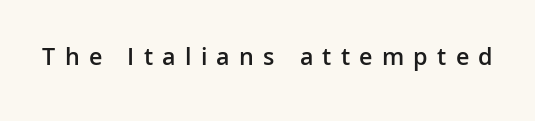
The image shows 25 px text type, upright; set unusually wide letter spacing (+0.37 em), not underlined.
